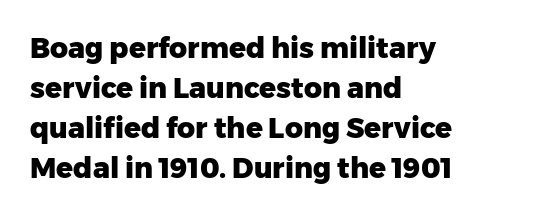
Q: Is the text bold? A: Yes.
Q: Is the text italic (slanted)? A: No, it is upright.
Q: Is the typeface a serif or a sans-serif typeface? A: Sans-serif.
Q: Is the text underlined? A: No.
Q: How is the paragraph aligned? A: Left-aligned.
Q: Is the spacing between letters normal or unusually wide? A: Normal.
Q: Is the spacing between lines tight, normal or loose? A: Normal.
Q: Width (condensed, normal, or wide)? A: Normal.
Q: Stroke contrast? A: Low.
Q: x-height? A: Medium.
Q: Monospaced? A: No.
